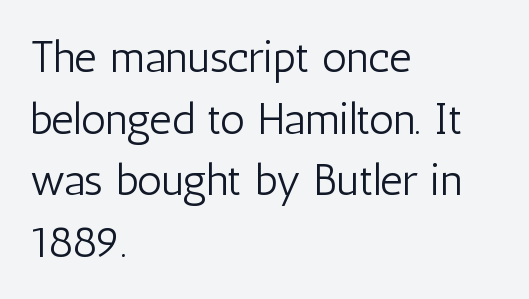
Note: no serifs on the glyphs. Leading: standard. The glyphs are unaccompanied by any horizontal stroke below them. The strokes are not fattened; the text isn't bold.
